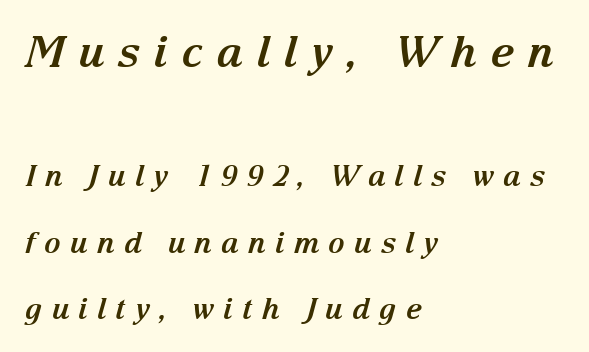
The image shows 43 px bold serif type, italic (leaning right); set left-aligned, loose line spacing (2.28x), unusually wide letter spacing (+0.3 em), not underlined; the first (top) block is 1.48x larger; medium stroke contrast and a medium x-height.
